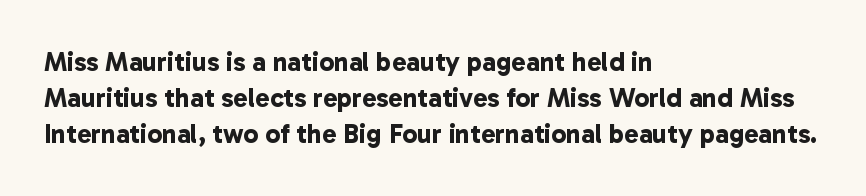
Compared with typical body copy, the letter spacing here is the same. Line beginnings align vertically; line endings do not. How would I describe the line gaps? Plain and ordinary. You'd pick this weight for a headline — it's a proper bold. The words here are not underlined.
